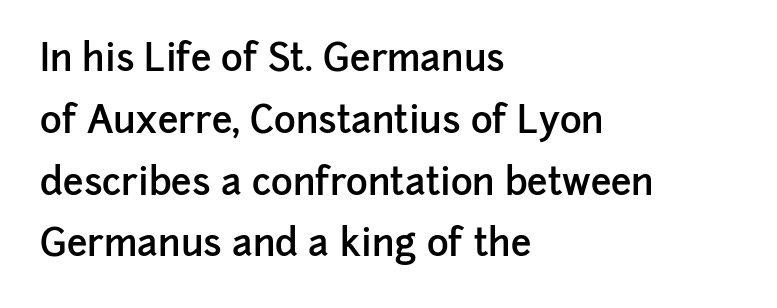
Underlining? Definitely not there. The face used here is proportionally spaced, like ordinary book or web type. Caption: multi-line text, flush left, ragged right. When letters stand straight like this, we call the style roman or upright. Observe the ordinary spacing: letters are neighbours, not strangers.
